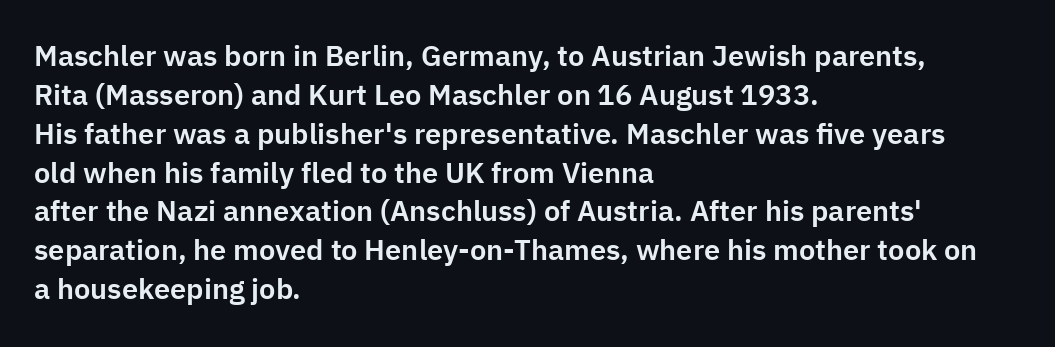
{"serif": "no", "italic": "no", "width": "normal", "stroke_contrast": "low", "x_height": "medium", "monospaced": "no", "underline": "no", "align": "left", "line_spacing": "normal", "line_spacing_ratio": 1.34, "letter_spacing": "normal", "letter_spacing_em": 0.0, "glyph_px": 29}
